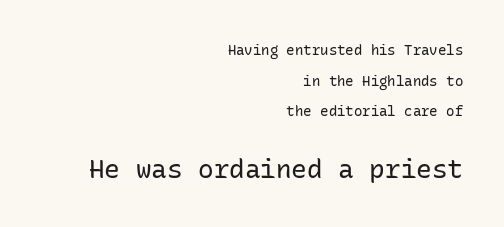
The image shows 26 px text type, upright; set right-aligned, loose line spacing (2.18x), normal letter spacing, not underlined; the second (bottom) block is 1.86x larger.
